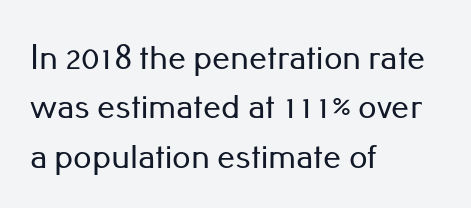
Q: Is the text italic (slanted)? A: No, it is upright.
Q: Is the typeface a serif or a sans-serif typeface? A: Sans-serif.
Q: Is the text underlined? A: No.
Q: How is the paragraph aligned? A: Left-aligned.
Q: Is the spacing between letters normal or unusually wide? A: Normal.
Q: Is the spacing between lines tight, normal or loose? A: Normal.
Q: Width (condensed, normal, or wide)? A: Normal.
Q: Stroke contrast? A: Low.
Q: x-height? A: Small.
Q: Monospaced? A: No.
